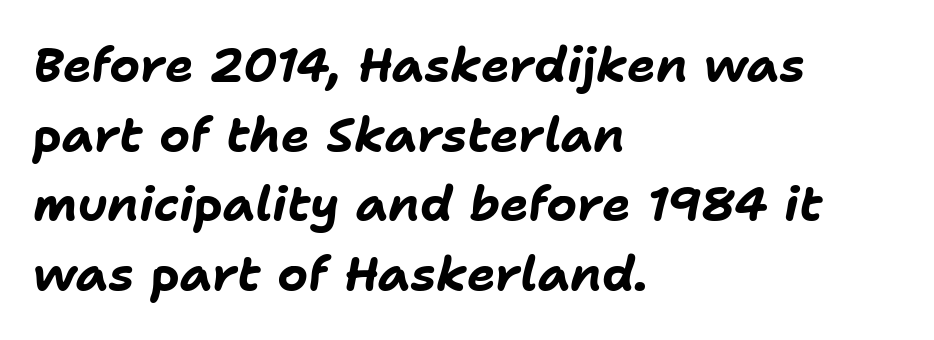
The image shows 48 px bold type, italic (leaning right); set left-aligned, normal line spacing (1.45x), normal letter spacing, not underlined; low stroke contrast and a medium x-height.
